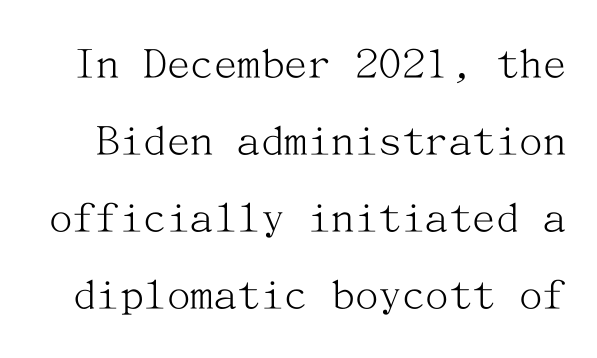
Each new line begins a customary step beneath the previous one. In terms of letterform style, serifs are clearly present. Tall strokes in this sample are plumb rather than angled. The weight would be labelled regular, book, light, or lighter still. These lines keep a tight, regular rhythm from letter to letter.
